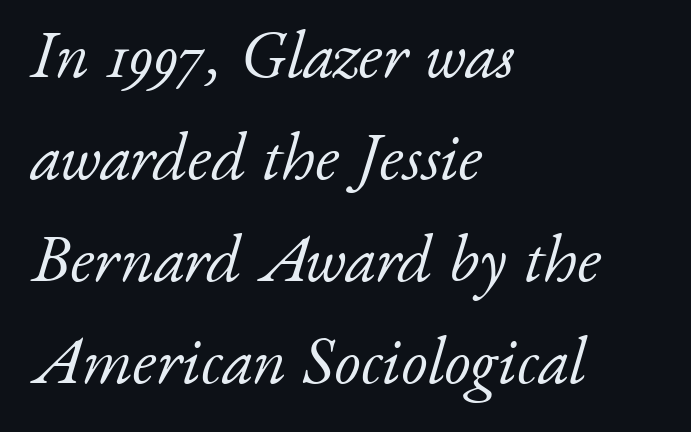
The image shows 67 px light serif type, italic (leaning right); set left-aligned, normal line spacing (1.52x), normal letter spacing, not underlined; low stroke contrast and a small x-height.
